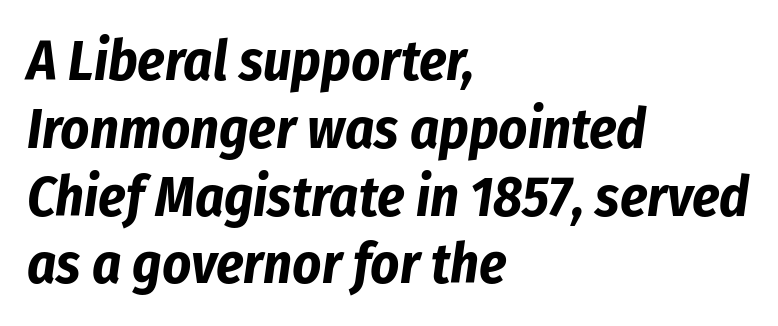
The face used here is proportionally spaced, like ordinary book or web type. What stands out about the letter spacing? Nothing — it is the standard amount. The text block is weighted toward the left margin, trailing off unevenly rightward. Posture: slanted. The area under the type is left untouched. On the weight axis this lands at bold, roughly 700.
